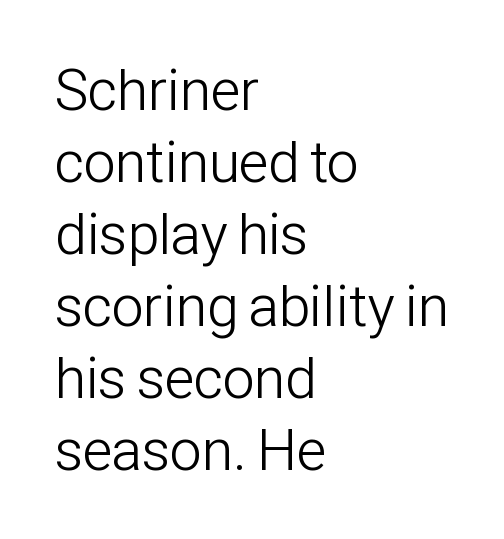
Q: Is the text bold? A: No.
Q: Is the text italic (slanted)? A: No, it is upright.
Q: Is the typeface a serif or a sans-serif typeface? A: Sans-serif.
Q: Is the text underlined? A: No.
Q: How is the paragraph aligned? A: Left-aligned.
Q: Is the spacing between letters normal or unusually wide? A: Normal.
Q: Width (condensed, normal, or wide)? A: Condensed.
Q: Stroke contrast? A: Low.
Q: x-height? A: Medium.
Q: Monospaced? A: No.
